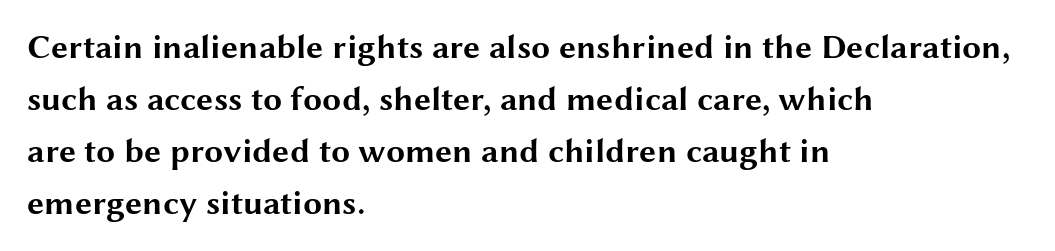
Q: Is the text bold? A: Yes.
Q: Is the text italic (slanted)? A: No, it is upright.
Q: Is the typeface a serif or a sans-serif typeface? A: Sans-serif.
Q: Is the text underlined? A: No.
Q: How is the paragraph aligned? A: Left-aligned.
Q: Is the spacing between letters normal or unusually wide? A: Normal.
Q: Is the spacing between lines tight, normal or loose? A: Normal.
Q: Width (condensed, normal, or wide)? A: Wide.
Q: Stroke contrast? A: Medium.
Q: x-height? A: Medium.
Q: Monospaced? A: No.
